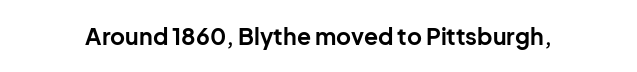
Q: Is the text bold? A: Yes.
Q: Is the text italic (slanted)? A: No, it is upright.
Q: Is the text underlined? A: No.
Q: Is the spacing between letters normal or unusually wide? A: Normal.
